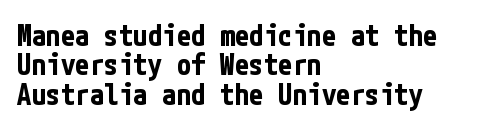
Q: Is the text bold? A: Yes.
Q: Is the text italic (slanted)? A: No, it is upright.
Q: Is the typeface a serif or a sans-serif typeface? A: Sans-serif.
Q: Is the text underlined? A: No.
Q: How is the paragraph aligned? A: Left-aligned.
Q: Is the spacing between letters normal or unusually wide? A: Normal.
Q: Is the spacing between lines tight, normal or loose? A: Tight.
Q: Width (condensed, normal, or wide)? A: Condensed.
Q: Stroke contrast? A: Low.
Q: x-height? A: Medium.
